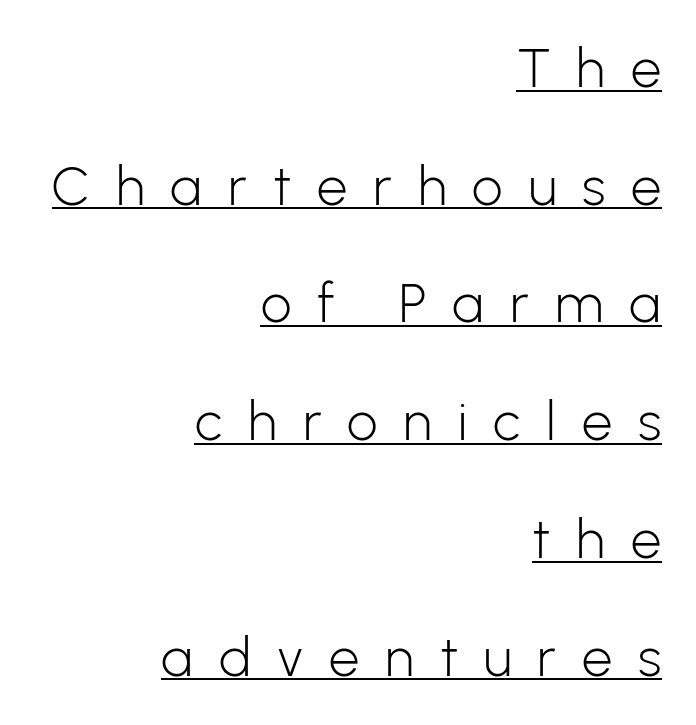
Does the copy run flush right? Yes — the right margin is perfectly even. What stands out about the letter spacing? Its width — letters are far apart. Stroke thickness stays within the range of a standard reading face or lighter. Proportional: the letters do not fall into vertical columns.
